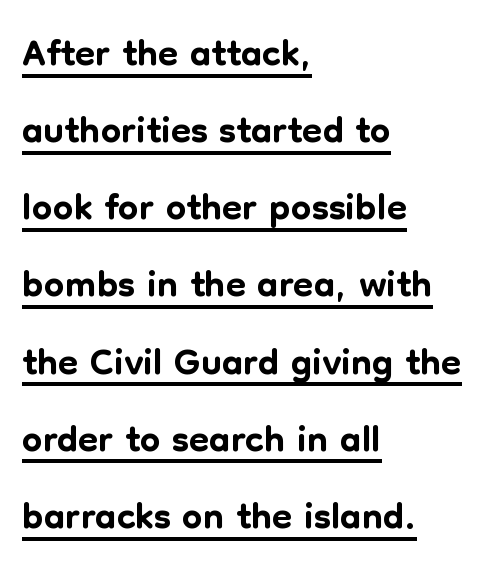
Q: Is the text italic (slanted)? A: No, it is upright.
Q: Is the typeface a serif or a sans-serif typeface? A: Sans-serif.
Q: Is the text underlined? A: Yes.
Q: How is the paragraph aligned? A: Left-aligned.
Q: Is the spacing between letters normal or unusually wide? A: Normal.
Q: Is the spacing between lines tight, normal or loose? A: Normal.
Q: Width (condensed, normal, or wide)? A: Normal.
Q: Stroke contrast? A: Low.
Q: x-height? A: Medium.
Q: Monospaced? A: No.
